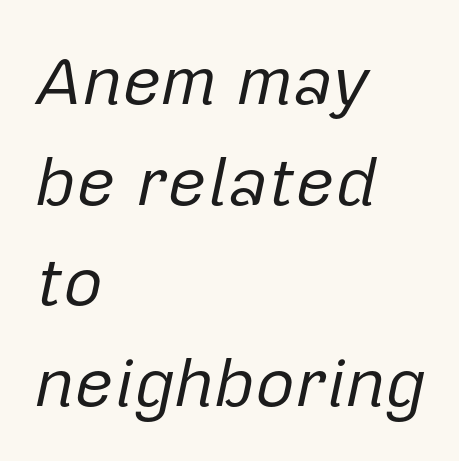
The image shows 68 px regular-weight type, italic (leaning right); set left-aligned, normal line spacing (1.48x), normal letter spacing, not underlined; low stroke contrast and a medium x-height.
